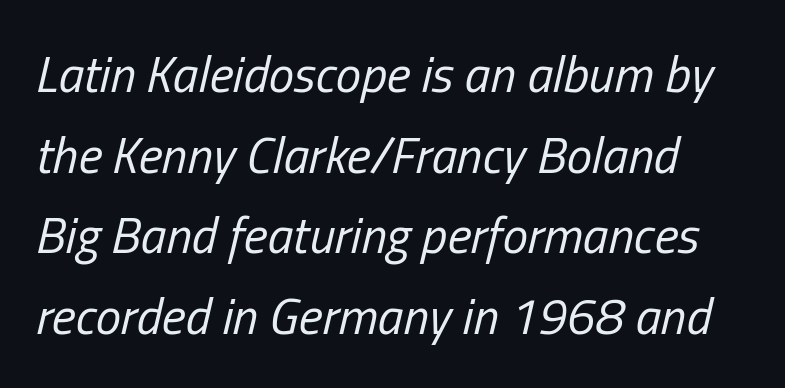
The image shows 51 px regular-weight, condensed type, italic (leaning right); set left-aligned, normal line spacing (1.58x), normal letter spacing, not underlined; low stroke contrast and a medium x-height.
